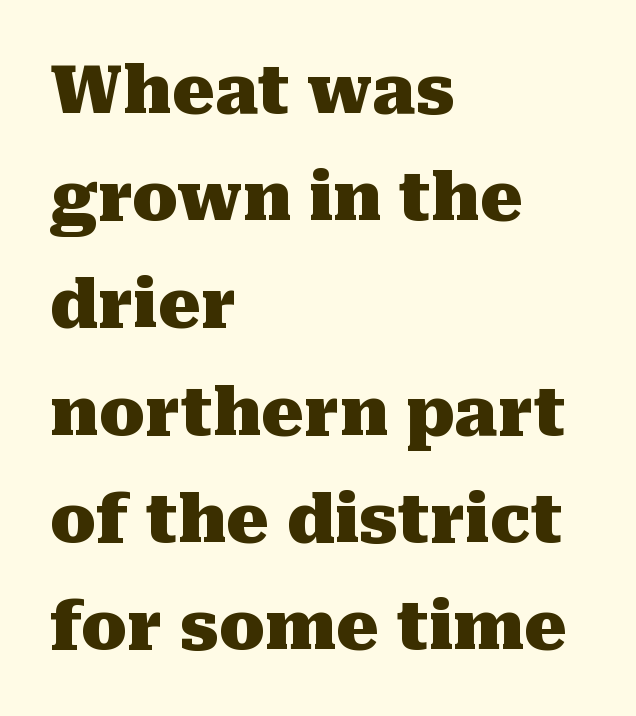
{"serif": "yes", "italic": "no", "bold": "yes", "weight": "heavy", "width": "normal", "stroke_contrast": "medium", "x_height": "medium", "monospaced": "no", "underline": "no", "align": "left", "line_spacing": "normal", "line_spacing_ratio": 1.6, "letter_spacing": "normal", "letter_spacing_em": 0.0, "glyph_px": 67}
